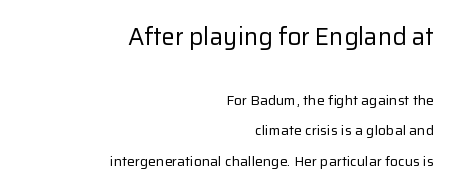
A typesetter would call this zero additional tracking. The string is rendered with underlining switched off. Summary of vertical rhythm: relaxed, with wide interline spacing. The lines are quadded right. Caption: face not bold, strokes unweighted.
